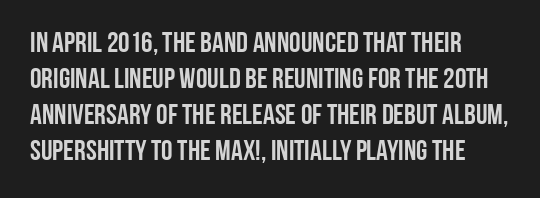
Unmarked baselines from the first word to the last. Examine the stroke ends and you'll find no serifs. You could call the tracking neutral — neither tight nor loose. Compared with a centered layout, this one pins lines to the left instead. You could not count columns in this text — the font is proportionally spaced. The typography opts for an upright posture over an oblique one.
